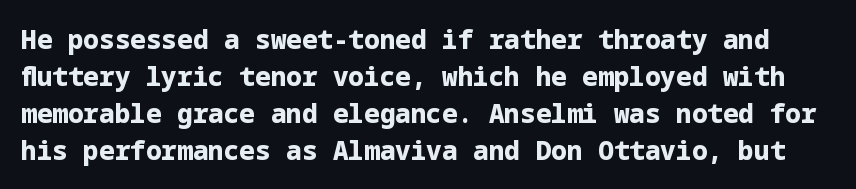
{"italic": "no", "bold": "yes", "underline": "no", "line_spacing": "normal", "line_spacing_ratio": 1.42, "letter_spacing": "normal", "letter_spacing_em": 0.0, "glyph_px": 26}
